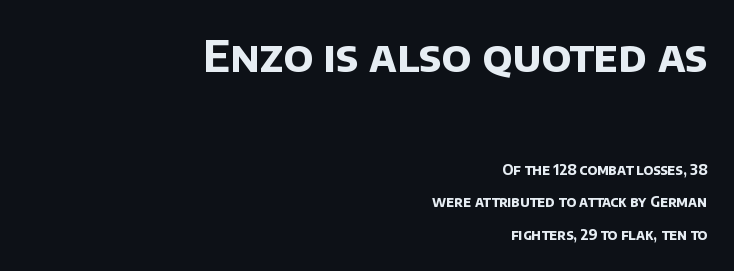
A typesetter would call this proportional, since set widths differ per character. Larger block? The one above; the one below is distinctly smaller. A great deal of white space separates one row of letters from the next. Default kerning and tracking; the words read as compact shapes. The text was rendered using a sans face with plain stroke endings. All the whitespace from short lines collects on the left.
